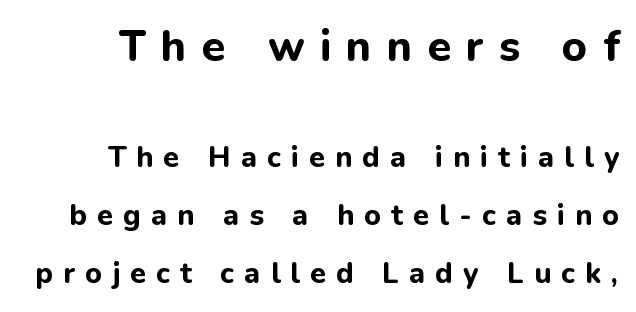
The image shows 43 px bold sans-serif type, upright; set right-aligned, loose line spacing (2.0x), unusually wide letter spacing (+0.35 em), not underlined; the first (top) block is 1.48x larger; low stroke contrast and a medium x-height.
